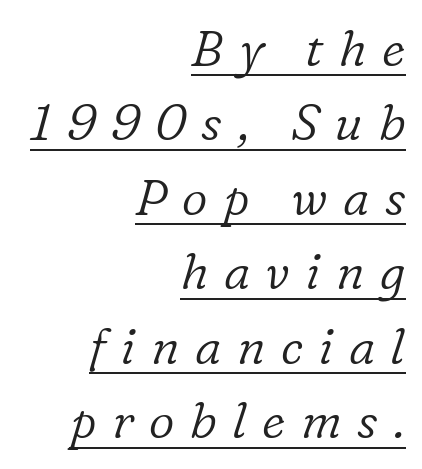
The image shows 50 px light serif type, italic (leaning right); set right-aligned, normal line spacing (1.49x), unusually wide letter spacing (+0.31 em), underlined; low stroke contrast and a medium x-height.
